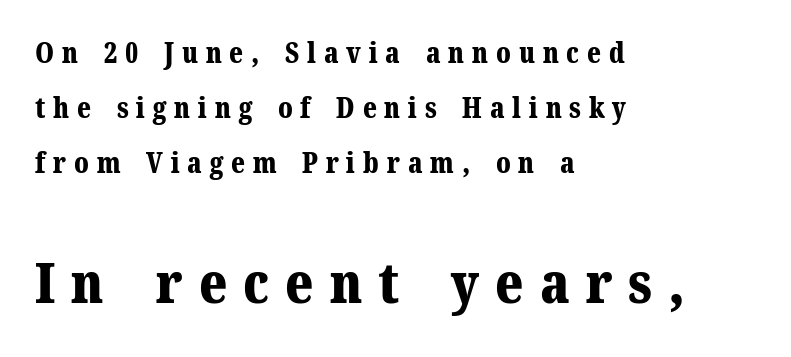
The font's upright variant was chosen for this text. Varying glyph widths throughout — classic text-font behaviour. All the whitespace from short lines collects on the right. Each letter's strokes conclude with small projecting serifs. Short note: letters widely spaced. What weight is shown? A full bold with thick strokes.
